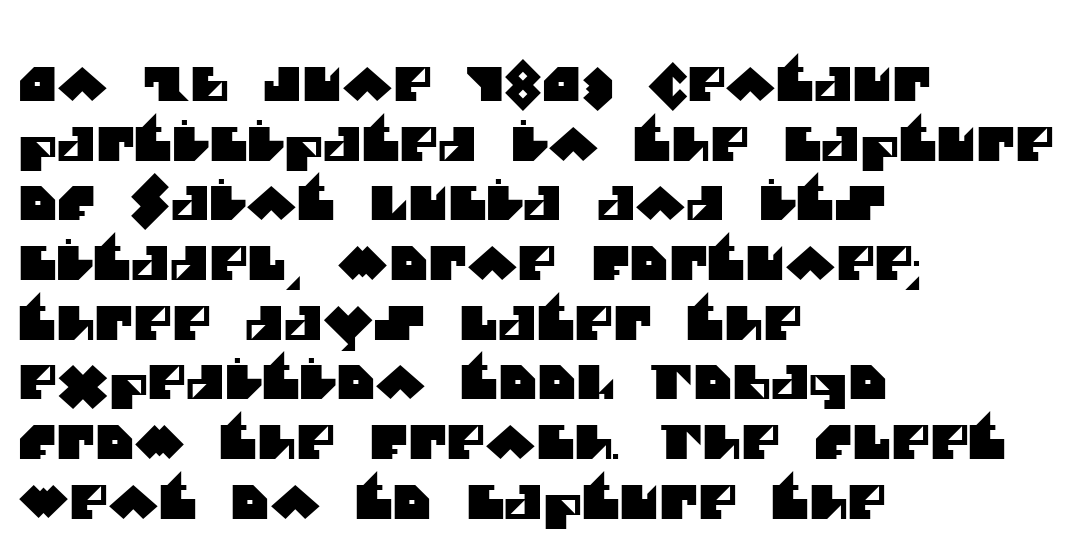
{"serif": "no", "width": "normal", "stroke_contrast": "medium", "x_height": "large", "monospaced": "no", "underline": "no", "align": "left", "line_spacing": "normal", "line_spacing_ratio": 1.27, "letter_spacing": "normal", "letter_spacing_em": 0.0, "glyph_px": 47}
